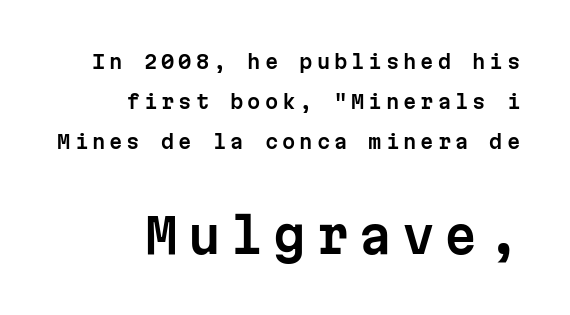
{"serif": "no", "italic": "no", "width": "normal", "stroke_contrast": "low", "x_height": "medium", "monospaced": "yes", "underline": "no", "align": "right", "line_spacing": "loose", "line_spacing_ratio": 2.1, "letter_spacing": "wide", "letter_spacing_em": 0.21, "larger_block": "second", "size_ratio": 2.47, "glyph_px": 47}
